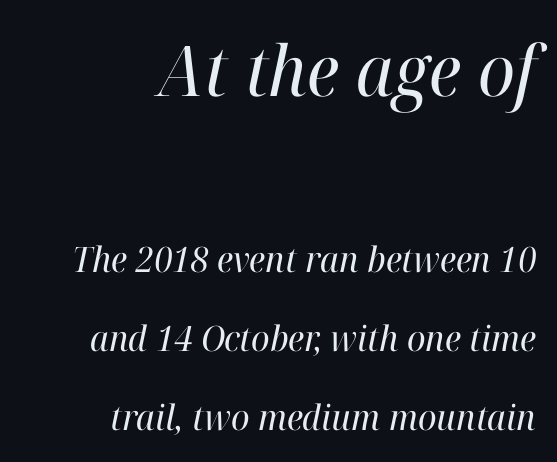
The image shows 70 px regular-weight serif type, italic (leaning right); set right-aligned, loose line spacing (2.25x), normal letter spacing, not underlined; the first (top) block is 2.0x larger; high stroke contrast and a medium x-height.
